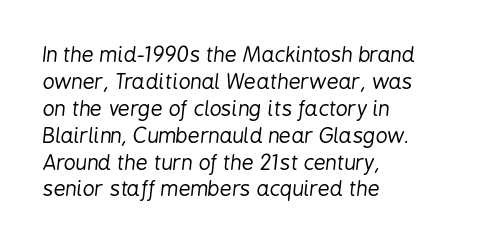
Q: Is the text bold? A: No.
Q: Is the text italic (slanted)? A: Yes, it leans right by about 6 degrees.
Q: Is the text underlined? A: No.
Q: How is the paragraph aligned? A: Left-aligned.
Q: Is the spacing between letters normal or unusually wide? A: Normal.
Q: Is the spacing between lines tight, normal or loose? A: Normal.
